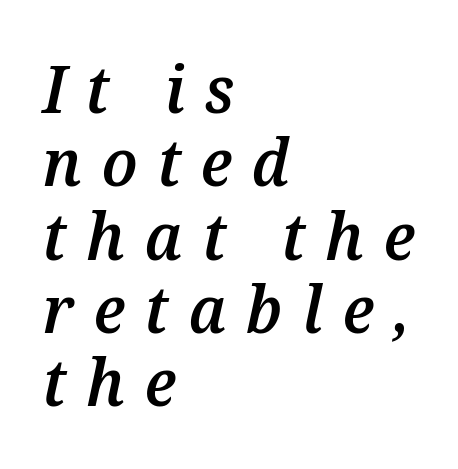
{"italic": "yes", "lean": "right", "slant_degrees": 12, "bold": "semi", "weight": "semibold", "width": "normal", "stroke_contrast": "medium", "x_height": "medium", "monospaced": "no", "underline": "no", "align": "left", "line_spacing": "tight", "line_spacing_ratio": 1.11, "letter_spacing": "wide", "letter_spacing_em": 0.3, "glyph_px": 66}
